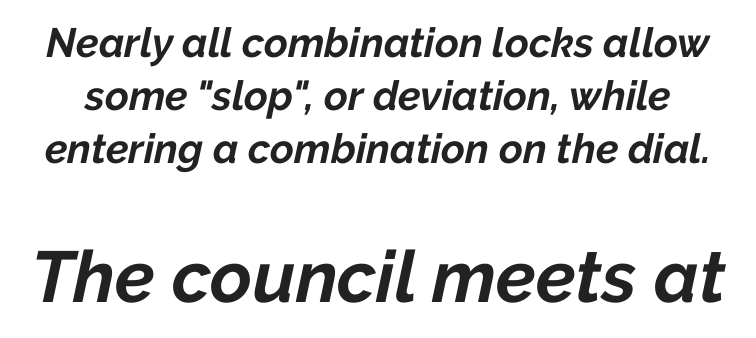
{"italic": "yes", "lean": "right", "slant_degrees": 12, "bold": "yes", "weight": "bold", "width": "normal", "stroke_contrast": "low", "x_height": "medium", "monospaced": "no", "underline": "no", "line_spacing": "normal", "line_spacing_ratio": 1.29, "letter_spacing": "normal", "letter_spacing_em": 0.0, "larger_block": "second", "size_ratio": 1.76, "glyph_px": 72}
